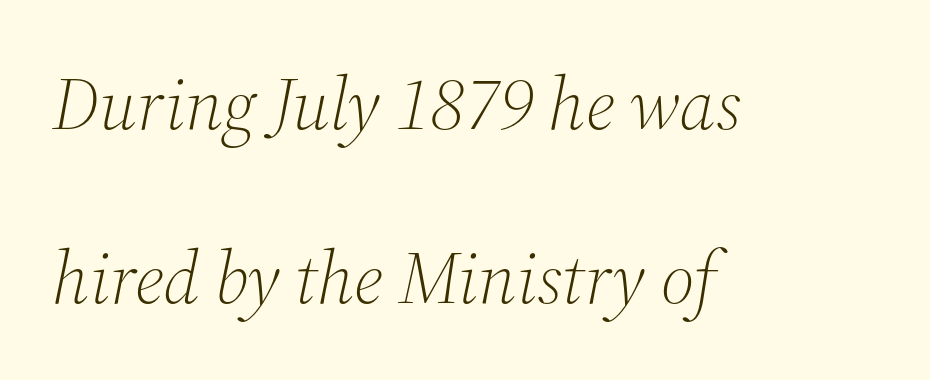
The image shows 74 px light serif type, italic (leaning right); set left-aligned, loose line spacing (2.35x), normal letter spacing, not underlined; medium stroke contrast and a medium x-height.
